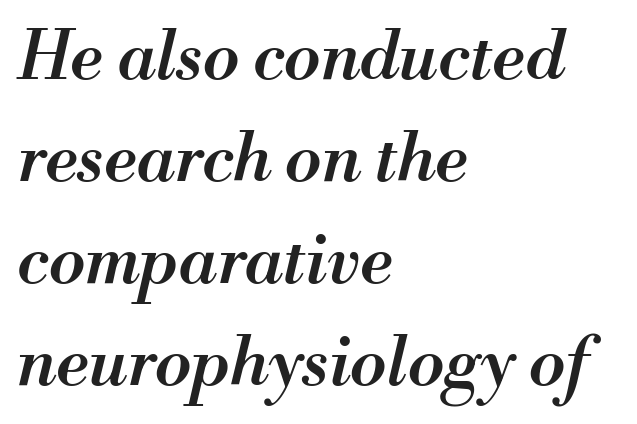
The image shows 67 px semibold type, italic (leaning right); set left-aligned, normal line spacing (1.52x), normal letter spacing, not underlined; medium stroke contrast and a small x-height.
